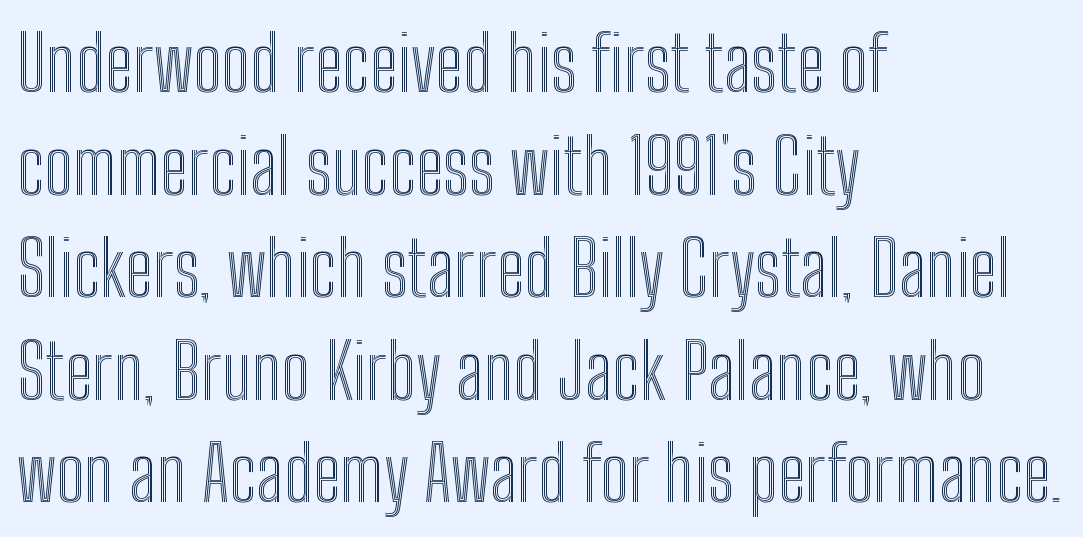
Q: Is the text italic (slanted)? A: No, it is upright.
Q: Is the text underlined? A: No.
Q: How is the paragraph aligned? A: Left-aligned.
Q: Is the spacing between letters normal or unusually wide? A: Normal.
Q: Is the spacing between lines tight, normal or loose? A: Normal.
Q: Width (condensed, normal, or wide)? A: Condensed.
Q: x-height? A: Medium.
Q: Monospaced? A: No.
